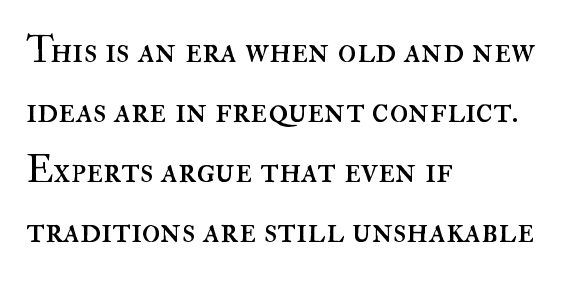
Spacing between characters is what you'd get straight out of the box. Here the designer chose a conventional face with non-uniform glyph widths. Line starts are locked; line ends wander. Each stroke keeps to a modest, everyday thickness or less. Baseline-to-baseline distance is the conventional proportion of letter height.
